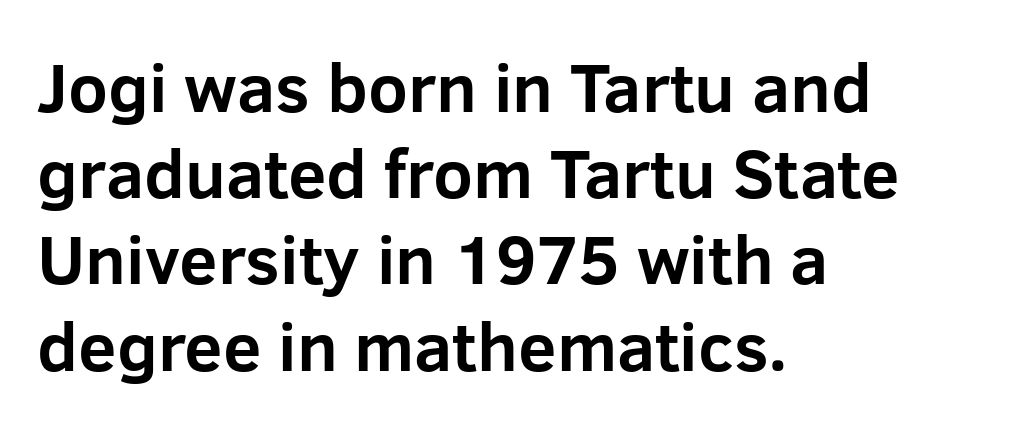
The image shows 69 px bold sans-serif type, upright; set left-aligned, normal line spacing (1.25x), normal letter spacing, not underlined; low stroke contrast and a medium x-height.
